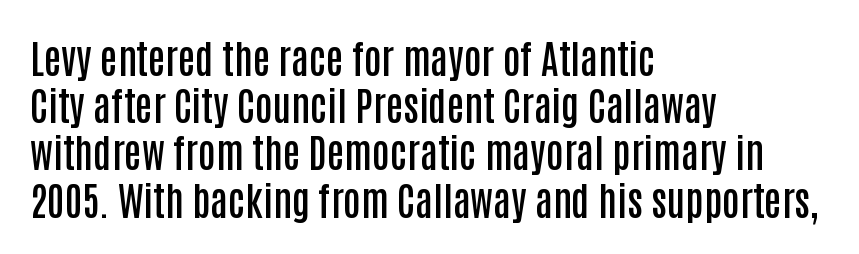
These words are printed semibold, heavier than regular yet not bold. Teacher's note: observe the even left margin — that is flush-left alignment. Note the varied advance widths — an 'i' is clearly narrower than an 'm'. Every stem runs plumb, perpendicular to the baseline.
